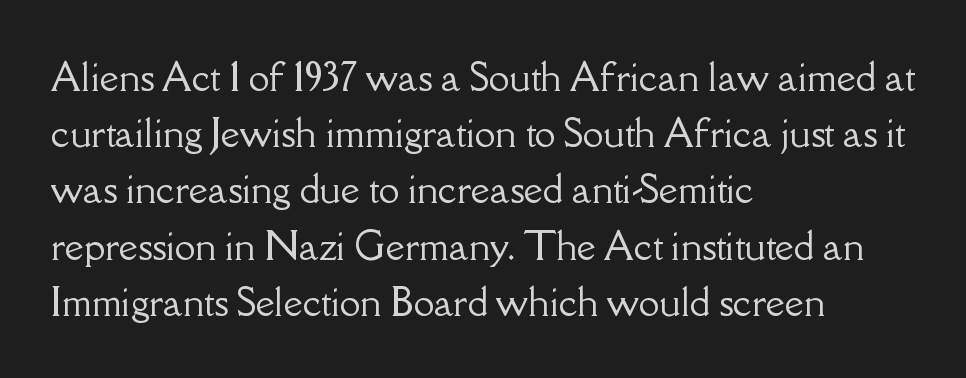
{"serif": "yes", "italic": "no", "width": "normal", "stroke_contrast": "low", "x_height": "small", "monospaced": "no", "underline": "no", "align": "left", "line_spacing": "normal", "line_spacing_ratio": 1.52, "letter_spacing": "normal", "letter_spacing_em": 0.0, "glyph_px": 37}
